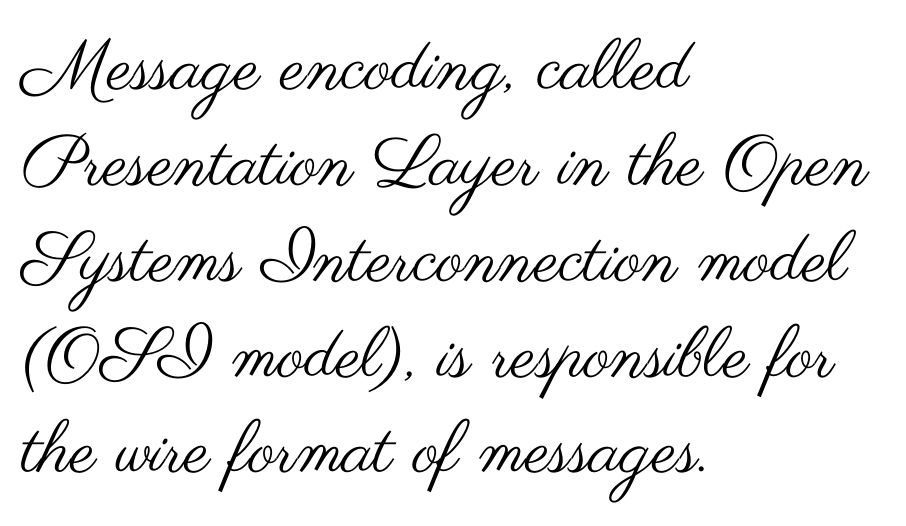
{"serif": "no", "bold": "no", "weight": "regular", "width": "wide", "stroke_contrast": "medium", "x_height": "small", "monospaced": "no", "underline": "no", "align": "left", "line_spacing": "normal", "line_spacing_ratio": 1.35, "letter_spacing": "normal", "letter_spacing_em": 0.0, "glyph_px": 71}
